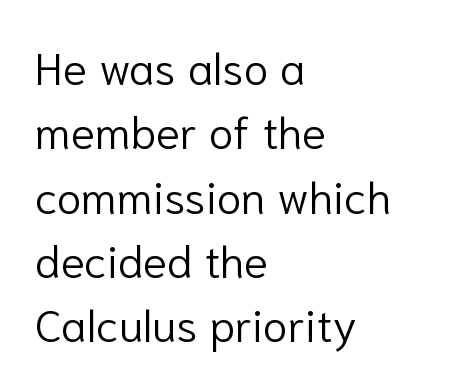
The leading is moderate, giving the passage an even texture. Short and long lines alike share a common starting point at left. Each letter's strokes conclude bluntly, with no projecting serifs. The specimen reads as upright at a glance.
